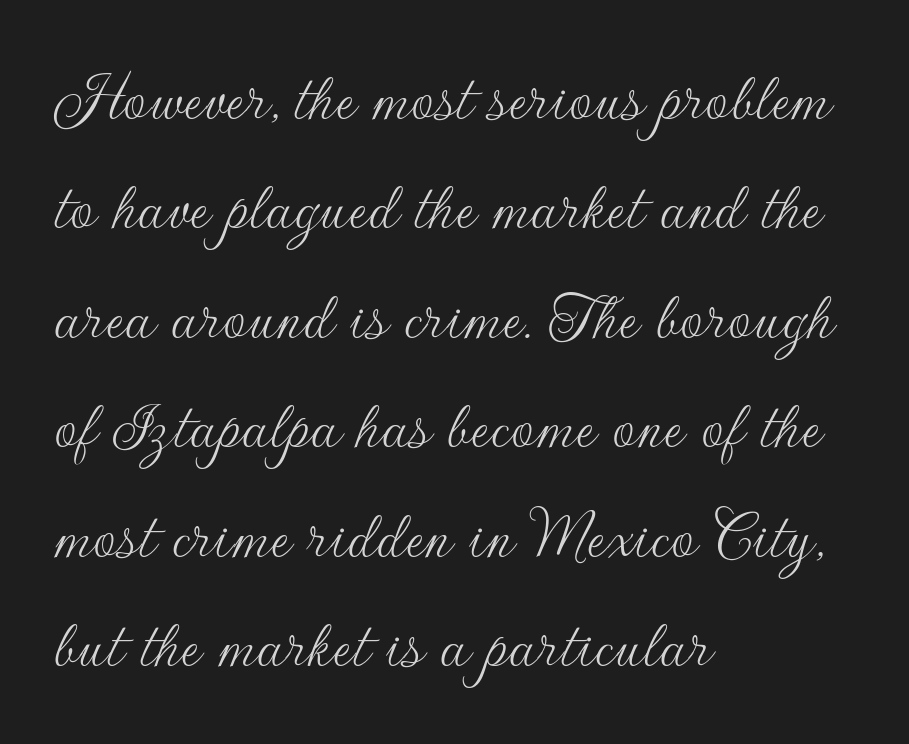
Q: Is the text bold? A: No.
Q: Is the text italic (slanted)? A: Yes.
Q: Is the typeface a serif or a sans-serif typeface? A: Sans-serif.
Q: Is the text underlined? A: No.
Q: How is the paragraph aligned? A: Left-aligned.
Q: Is the spacing between letters normal or unusually wide? A: Normal.
Q: Is the spacing between lines tight, normal or loose? A: Normal.
Q: Width (condensed, normal, or wide)? A: Normal.
Q: Stroke contrast? A: Low.
Q: x-height? A: Small.
Q: Monospaced? A: No.
